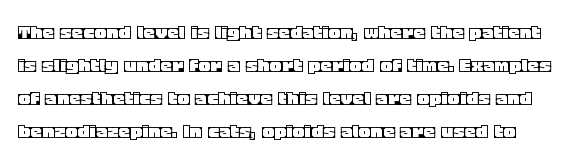
The image shows 23 px text type, upright; set normal line spacing (1.44x), normal letter spacing, not underlined.
